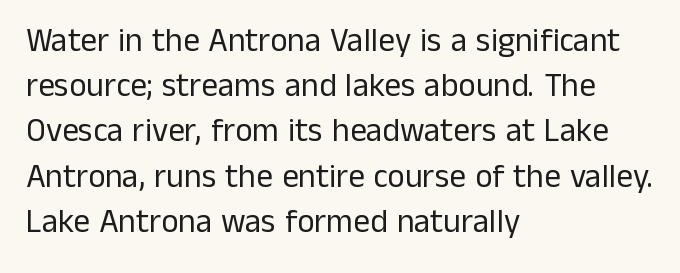
Varying glyph widths throughout — classic text-font behaviour. Underline: absent. The line texture is even and compact thanks to regular tracking. Does the type have serifs? No, each stem ends abruptly. What's the leading like? Ordinary, nothing unusual.
